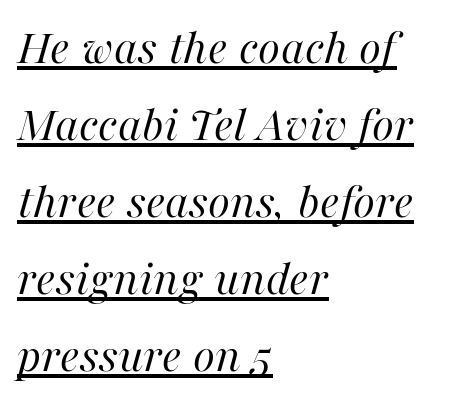
{"italic": "yes", "lean": "right", "slant_degrees": 16, "bold": "no", "weight": "regular", "width": "normal", "stroke_contrast": "high", "x_height": "medium", "monospaced": "no", "underline": "yes", "align": "left", "line_spacing": "normal", "line_spacing_ratio": 1.51, "letter_spacing": "normal", "letter_spacing_em": 0.0, "glyph_px": 51}
